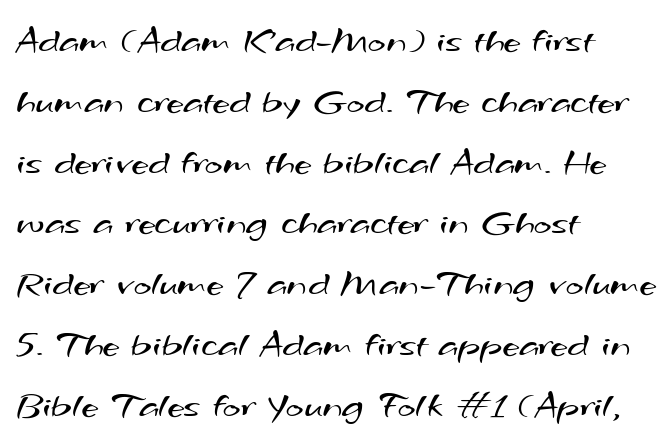
{"serif": "no", "bold": "no", "weight": "regular", "width": "wide", "stroke_contrast": "medium", "x_height": "small", "monospaced": "no", "underline": "no", "align": "left", "line_spacing": "normal", "line_spacing_ratio": 1.6, "letter_spacing": "normal", "letter_spacing_em": 0.0, "glyph_px": 38}
